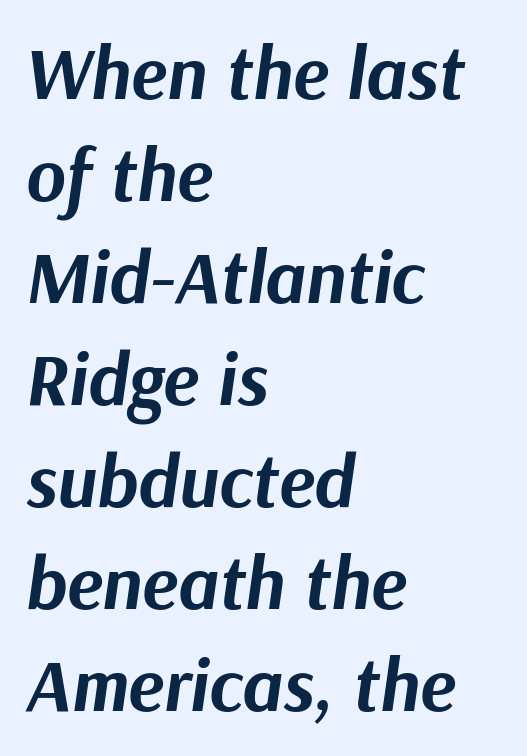
Q: Is the text bold? A: Yes.
Q: Is the text italic (slanted)? A: Yes, it leans right by about 9 degrees.
Q: Is the text underlined? A: No.
Q: How is the paragraph aligned? A: Left-aligned.
Q: Is the spacing between letters normal or unusually wide? A: Normal.
Q: Is the spacing between lines tight, normal or loose? A: Normal.
Q: Width (condensed, normal, or wide)? A: Normal.
Q: Stroke contrast? A: Medium.
Q: x-height? A: Medium.
Q: Monospaced? A: No.
